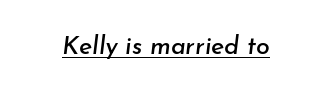
The image shows 25 px text type, italic (leaning right); set normal letter spacing, underlined.
